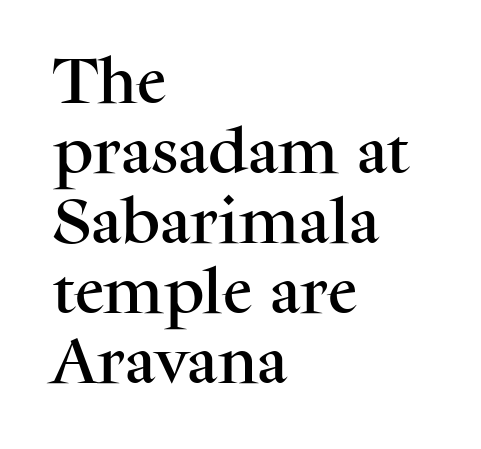
The image shows 50 px serif type, upright; set left-aligned, normal line spacing (1.4x), normal letter spacing, not underlined; medium stroke contrast and a medium x-height.
